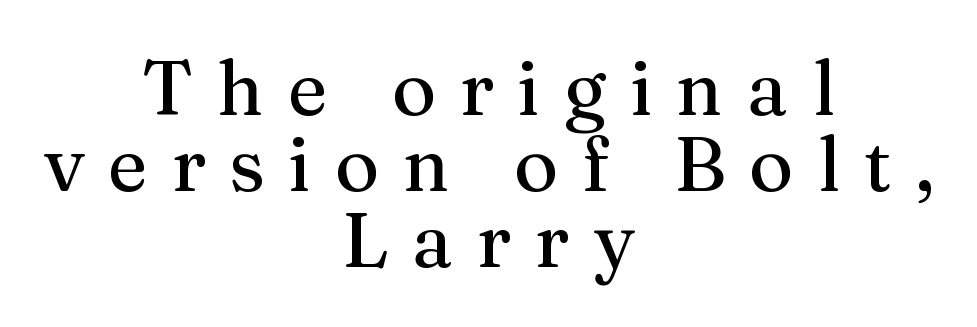
The image shows 76 px serif type, upright; set centered, tight line spacing (1.0x), unusually wide letter spacing (+0.31 em), not underlined; medium stroke contrast and a medium x-height.
